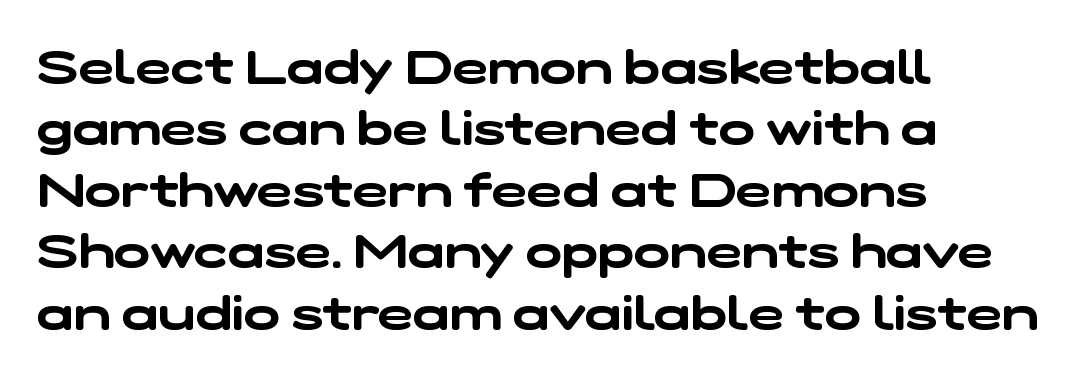
Q: Is the typeface a serif or a sans-serif typeface? A: Sans-serif.
Q: Is the text underlined? A: No.
Q: How is the paragraph aligned? A: Left-aligned.
Q: Is the spacing between letters normal or unusually wide? A: Normal.
Q: Is the spacing between lines tight, normal or loose? A: Normal.
Q: Width (condensed, normal, or wide)? A: Wide.
Q: Stroke contrast? A: Low.
Q: x-height? A: Medium.
Q: Monospaced? A: No.
